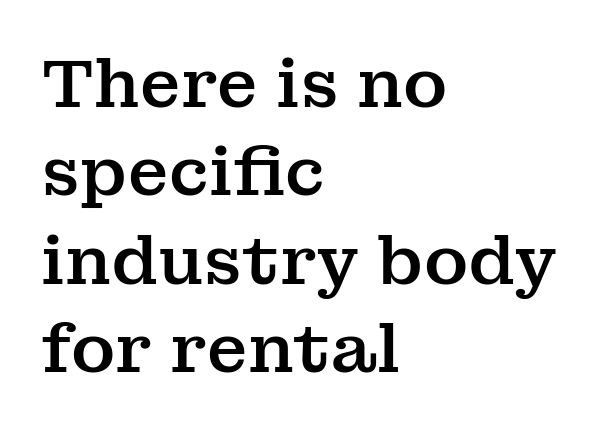
{"serif": "yes", "italic": "no", "width": "normal", "stroke_contrast": "medium", "x_height": "medium", "monospaced": "no", "underline": "no", "align": "left", "line_spacing": "normal", "line_spacing_ratio": 1.32, "letter_spacing": "normal", "letter_spacing_em": 0.0, "glyph_px": 67}
